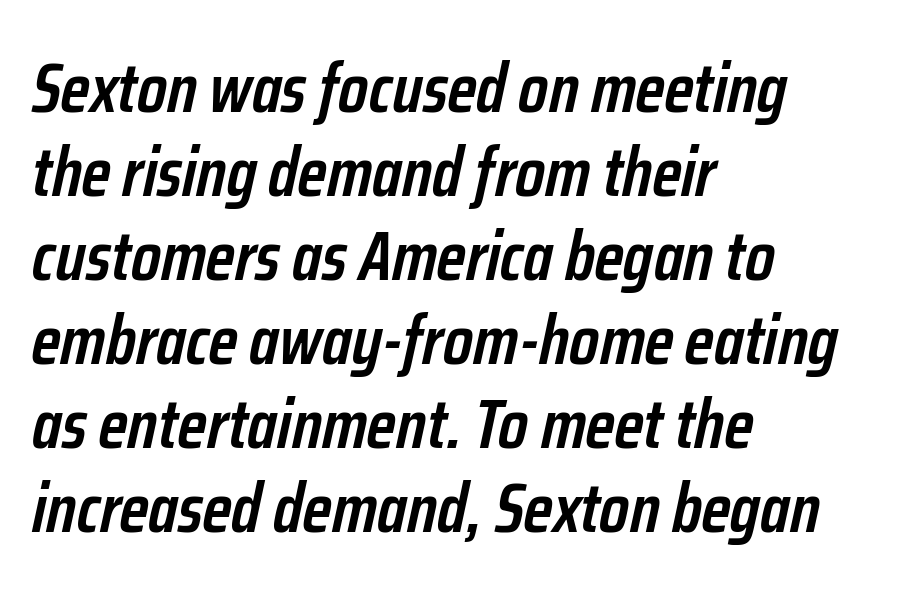
Q: Is the text bold? A: Semi-bold.
Q: Is the text italic (slanted)? A: Yes, it leans right by about 12 degrees.
Q: Is the text underlined? A: No.
Q: How is the paragraph aligned? A: Left-aligned.
Q: Is the spacing between letters normal or unusually wide? A: Normal.
Q: Width (condensed, normal, or wide)? A: Condensed.
Q: Stroke contrast? A: Low.
Q: x-height? A: Medium.
Q: Monospaced? A: No.
